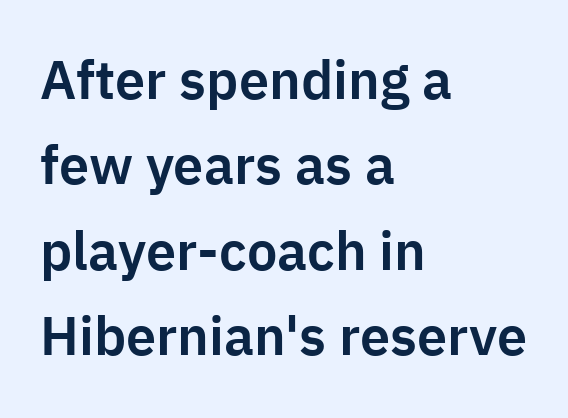
The image shows 54 px sans-serif type, upright; set left-aligned, normal line spacing (1.58x), normal letter spacing, not underlined; low stroke contrast and a medium x-height.
